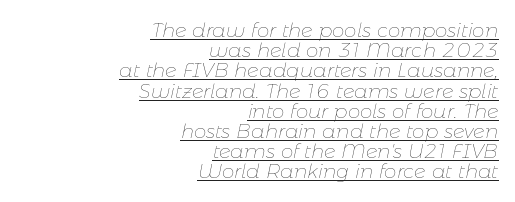
The passage is arranged like a letterhead date or caption credit — flush right. How would I describe the line gaps? Narrow and economical. Caption: standard tracking, unaltered. Letters have the restrained weight of plain body copy at most. Is the type slanted? Yes — the strokes lean at a clear angle. Decoration check: the copy is underlined.
